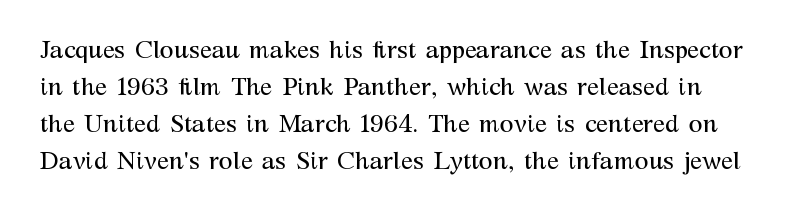
Any mark beneath the type? The region is blank. Evenly set lines give the paragraph a standard silhouette. The letters look calm and open, with moderate or lighter stems. Vertical strokes here are truly vertical. Does extra space separate the letters? No, they use regular spacing.
